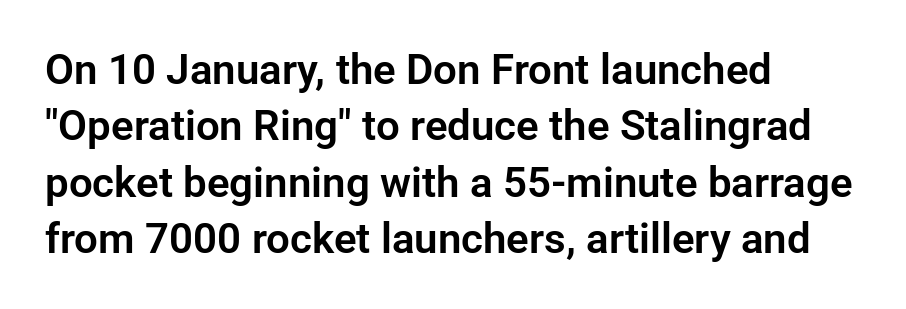
The image shows 42 px sans-serif type, upright; set left-aligned, normal line spacing (1.34x), normal letter spacing, not underlined; low stroke contrast and a medium x-height.
